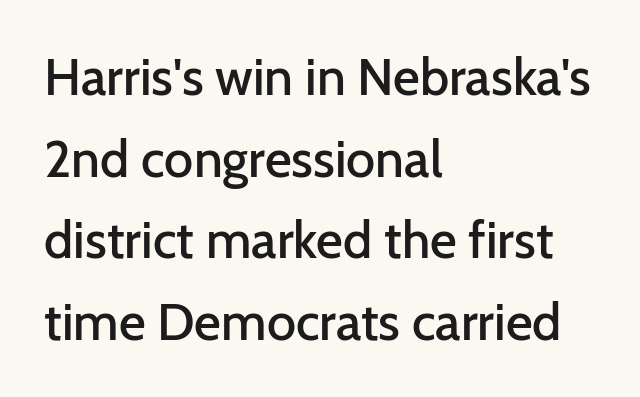
{"serif": "no", "italic": "no", "bold": "semi", "weight": "semibold", "width": "normal", "stroke_contrast": "low", "x_height": "medium", "monospaced": "no", "underline": "no", "align": "left", "line_spacing": "normal", "line_spacing_ratio": 1.57, "letter_spacing": "normal", "letter_spacing_em": 0.0, "glyph_px": 52}
